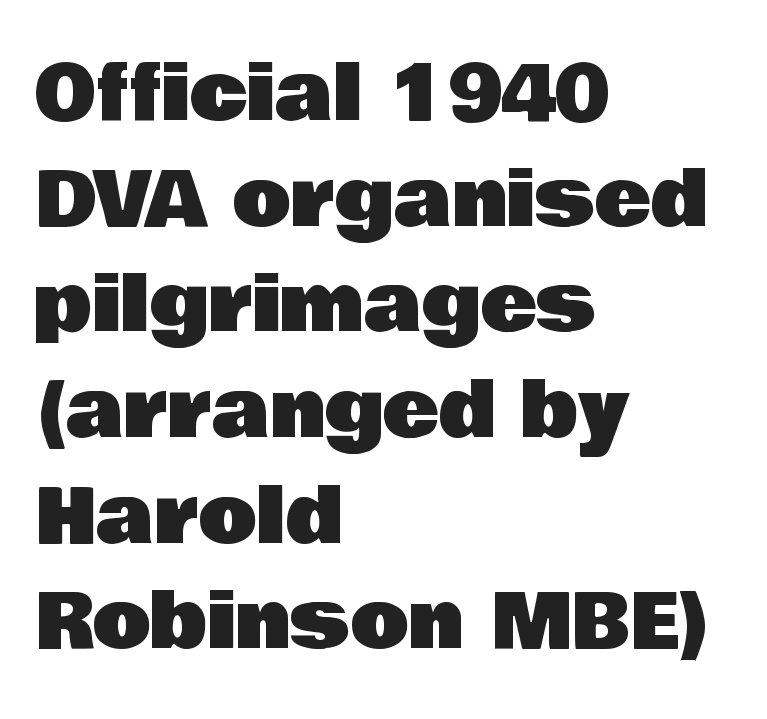
Q: Is the text italic (slanted)? A: No, it is upright.
Q: Is the typeface a serif or a sans-serif typeface? A: Sans-serif.
Q: Is the text underlined? A: No.
Q: How is the paragraph aligned? A: Left-aligned.
Q: Is the spacing between letters normal or unusually wide? A: Normal.
Q: Is the spacing between lines tight, normal or loose? A: Normal.
Q: Width (condensed, normal, or wide)? A: Normal.
Q: Stroke contrast? A: Low.
Q: x-height? A: Large.
Q: Monospaced? A: No.
